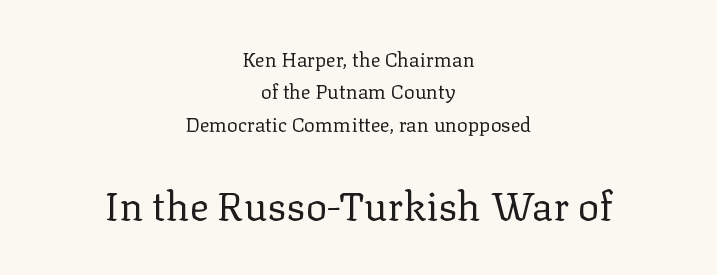
Q: Is the text bold? A: No.
Q: Is the text italic (slanted)? A: No, it is upright.
Q: Is the typeface a serif or a sans-serif typeface? A: Serif.
Q: Is the text underlined? A: No.
Q: How is the paragraph aligned? A: Centered.
Q: Is the spacing between letters normal or unusually wide? A: Normal.
Q: Is the spacing between lines tight, normal or loose? A: Normal.
Q: Which block of text is set in a larger size, the first (top) or the second (bottom)? A: The second (bottom) one.
Q: Width (condensed, normal, or wide)? A: Normal.
Q: Stroke contrast? A: Low.
Q: x-height? A: Medium.
Q: Monospaced? A: No.
